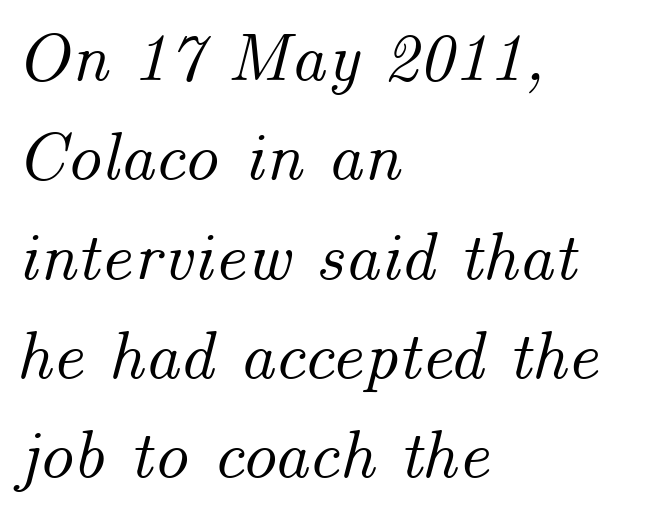
Q: Is the text italic (slanted)? A: Yes, it leans right by about 14 degrees.
Q: Is the text underlined? A: No.
Q: How is the paragraph aligned? A: Left-aligned.
Q: Is the spacing between letters normal or unusually wide? A: Normal.
Q: Is the spacing between lines tight, normal or loose? A: Normal.
Q: Width (condensed, normal, or wide)? A: Normal.
Q: Stroke contrast? A: Medium.
Q: x-height? A: Small.
Q: Monospaced? A: No.
